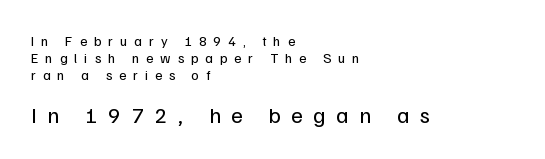
Beneath every word, the page is bare. Look at the tracking — it's clearly loosened, letters drifting apart. Stems here are at most as thick as an everyday book face. A classic flush-left, rag-right setting is used for this passage. Unlike italic type, these characters show no tilt at all. Caption: upper text group reduced, lower text group enlarged.
